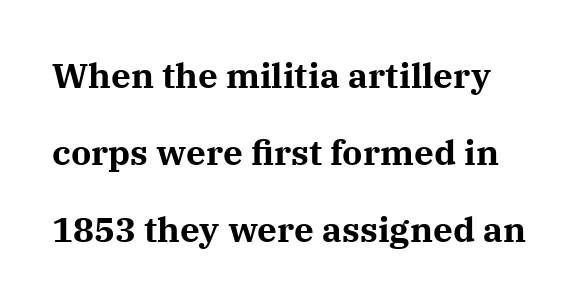
Posture: vertical. Baseline-to-baseline distance is far greater than the letter height. The characters display serif detailing at their extremities. Check the space under the baseline: it is left empty.
